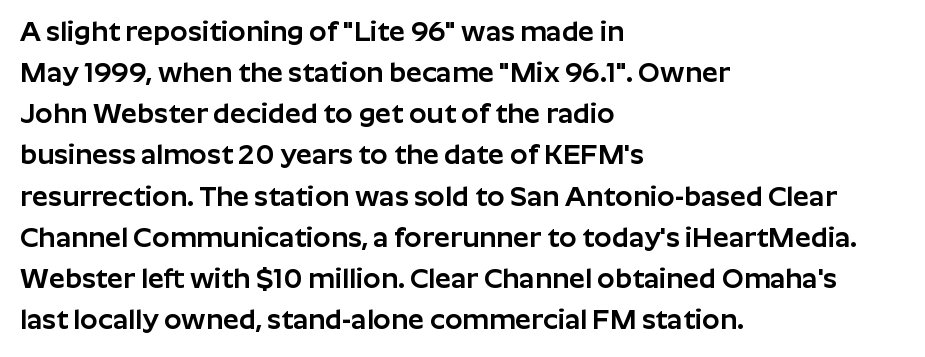
The image shows 28 px sans-serif type, upright; set left-aligned, normal line spacing (1.47x), normal letter spacing, not underlined; low stroke contrast and a medium x-height.
